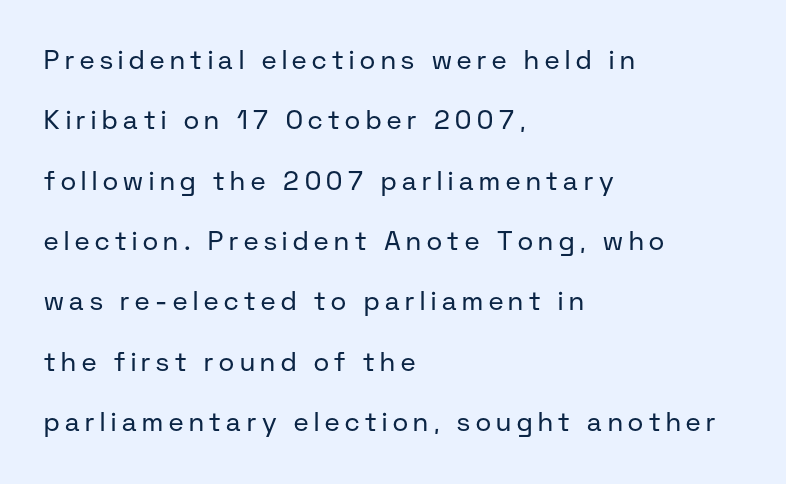
The image shows 26 px text type, upright; set left-aligned, loose line spacing (2.32x), unusually wide letter spacing (+0.22 em), not underlined.
